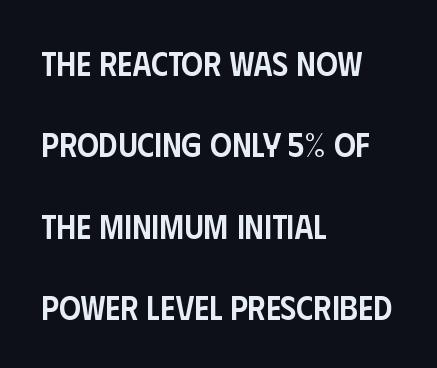
Q: Is the text bold? A: Semi-bold.
Q: Is the text italic (slanted)? A: No, it is upright.
Q: Is the typeface a serif or a sans-serif typeface? A: Sans-serif.
Q: Is the text underlined? A: No.
Q: How is the paragraph aligned? A: Left-aligned.
Q: Is the spacing between letters normal or unusually wide? A: Normal.
Q: Is the spacing between lines tight, normal or loose? A: Loose.
Q: Width (condensed, normal, or wide)? A: Condensed.
Q: Stroke contrast? A: Low.
Q: x-height? A: Large.
Q: Monospaced? A: No.
